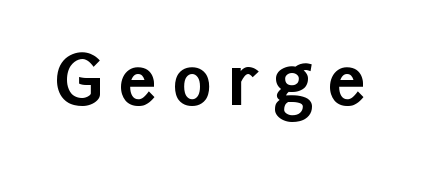
The rendering uses natural spacing where letterforms have individual widths. The line texture is sparse and dotted thanks to wide tracking. Does the weight exceed regular? Yes, all the way to bold. If you drew a line through each stem, it would be perfectly vertical. Check under the words: just untouched page. Typographically, this falls in the sans-serif category.
